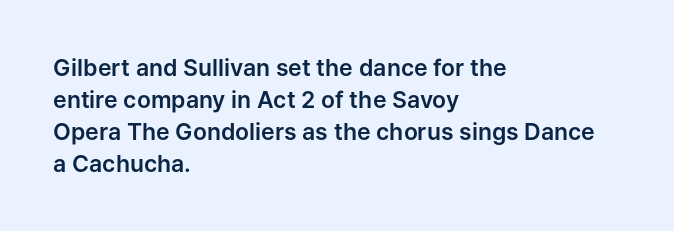
These lines are set flush left with a ragged right edge. Nope, not italic — everything's standing straight. Observe the ordinary spacing: letters are neighbours, not strangers. Vertically, the passage feels balanced, rows spaced as you'd expect. Has an underline been added? It has not.
